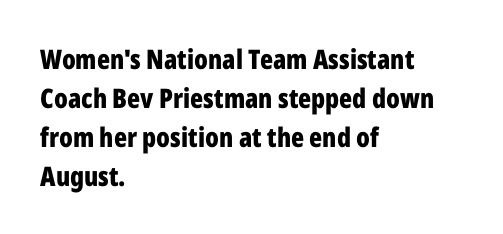
Q: Is the text bold? A: Yes.
Q: Is the text italic (slanted)? A: No, it is upright.
Q: Is the text underlined? A: No.
Q: How is the paragraph aligned? A: Left-aligned.
Q: Is the spacing between letters normal or unusually wide? A: Normal.
Q: Is the spacing between lines tight, normal or loose? A: Normal.
